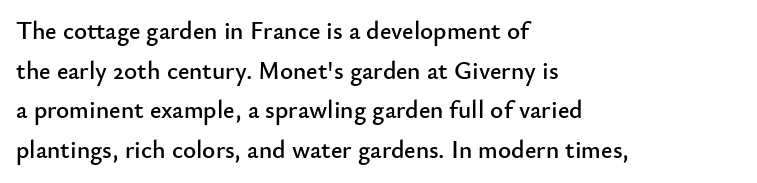
Q: Is the text italic (slanted)? A: No, it is upright.
Q: Is the text underlined? A: No.
Q: How is the paragraph aligned? A: Left-aligned.
Q: Is the spacing between letters normal or unusually wide? A: Normal.
Q: Is the spacing between lines tight, normal or loose? A: Normal.
